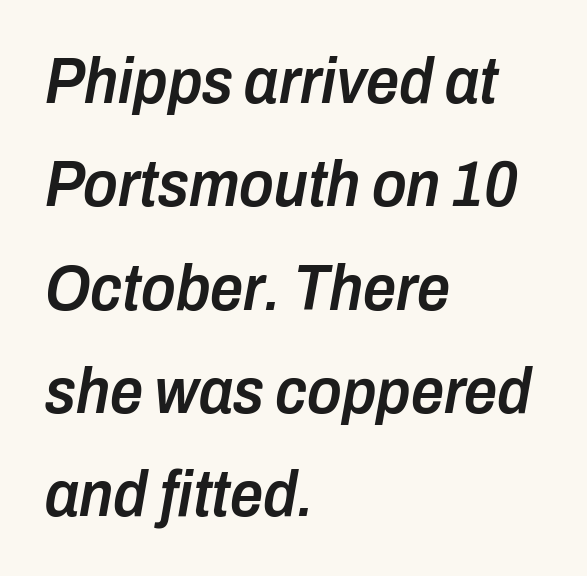
Rule under the text: the space is simply empty. Successive baselines arrive at the customary interval. The ragged edge is on the right, which tells us the setting is flush left. I'd describe the lettering as semibold — firm but not a full bold. Proportional: the letters do not fall into vertical columns. Looking at the ascenders, they clearly lean.
